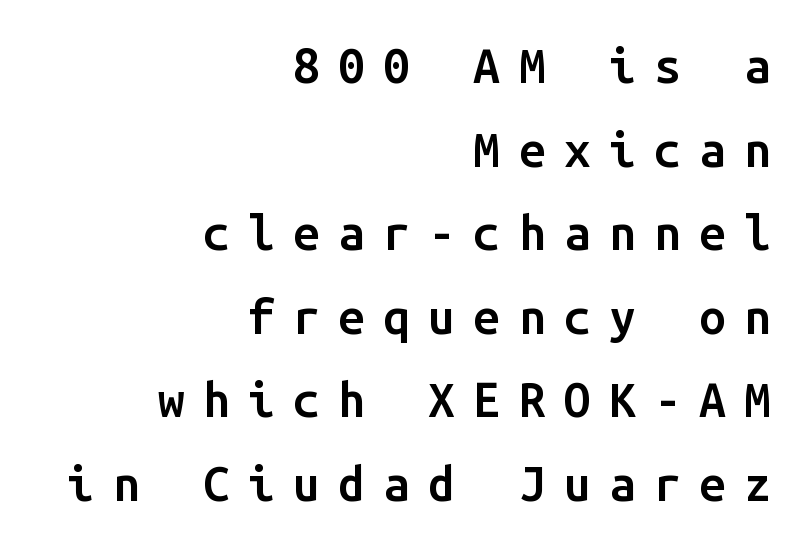
Q: Is the text bold? A: Semi-bold.
Q: Is the text italic (slanted)? A: No, it is upright.
Q: Is the typeface a serif or a sans-serif typeface? A: Sans-serif.
Q: Is the text underlined? A: No.
Q: How is the paragraph aligned? A: Right-aligned.
Q: Is the spacing between letters normal or unusually wide? A: Unusually wide.
Q: Width (condensed, normal, or wide)? A: Normal.
Q: Stroke contrast? A: Low.
Q: x-height? A: Medium.
Q: Monospaced? A: Yes.
